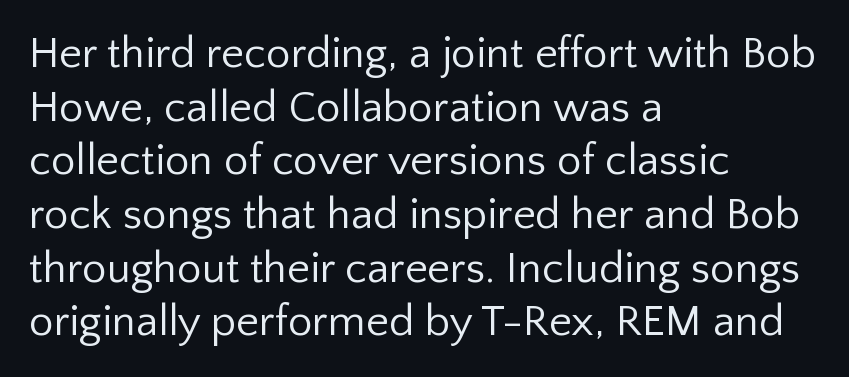
Q: Is the text bold? A: No.
Q: Is the text italic (slanted)? A: No, it is upright.
Q: Is the typeface a serif or a sans-serif typeface? A: Sans-serif.
Q: Is the text underlined? A: No.
Q: How is the paragraph aligned? A: Left-aligned.
Q: Is the spacing between letters normal or unusually wide? A: Normal.
Q: Width (condensed, normal, or wide)? A: Normal.
Q: Stroke contrast? A: Low.
Q: x-height? A: Medium.
Q: Monospaced? A: No.
